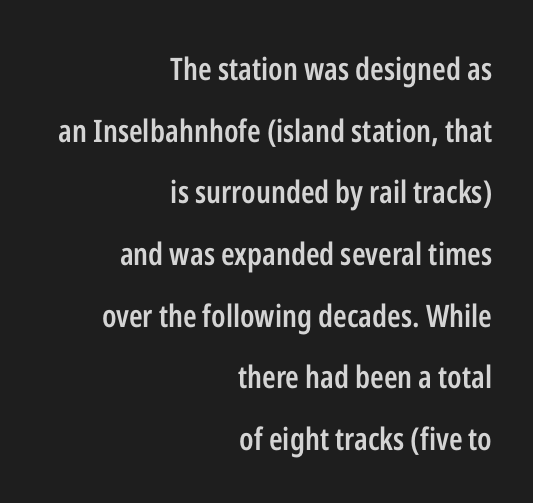
Vertical spacing — loose. To sum up the face: it is a sans, with no serifs. A fair bit of extra ink — the face is semibold, not bold. The letters stand straight up with perfectly vertical stems. The passage shown is typed in a proportional face where columns would drift.
